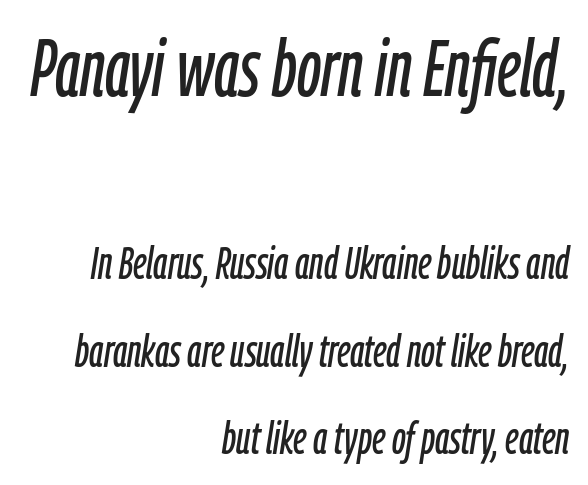
The image shows 79 px condensed type, italic (leaning right); set right-aligned, loose line spacing (1.94x), normal letter spacing, not underlined; the first (top) block is 1.76x larger; low stroke contrast and a medium x-height.
